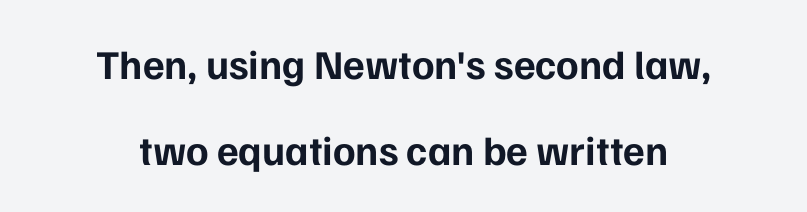
{"serif": "no", "italic": "no", "bold": "yes", "weight": "bold", "width": "normal", "stroke_contrast": "low", "x_height": "medium", "monospaced": "no", "underline": "no", "align": "center", "line_spacing": "loose", "line_spacing_ratio": 2.1, "letter_spacing": "normal", "letter_spacing_em": 0.0, "glyph_px": 41}
